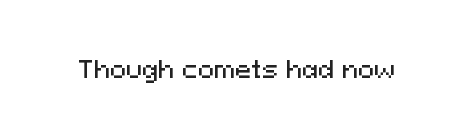
Observe the ordinary spacing: letters are neighbours, not strangers. Underline: absent. Rendered with straight, roman letterforms.
